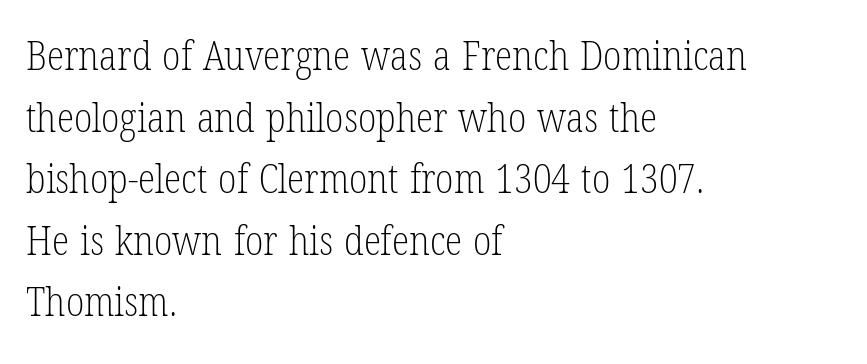
The image shows 40 px light, condensed serif type, upright; set left-aligned, normal line spacing (1.54x), normal letter spacing, not underlined; low stroke contrast and a medium x-height.
